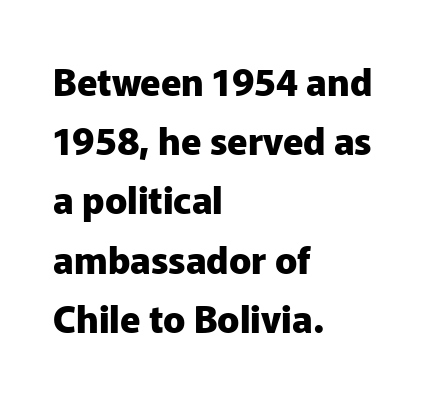
Students, observe: this is what conventionally led text looks like. The typesetter chose a ragged-right arrangement here. A typesetter would label this face a sans. These lines are rendered in a variable-pitch font.
